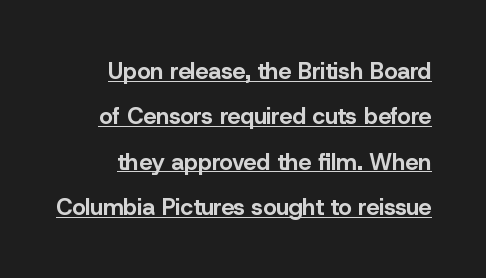
{"italic": "no", "bold": "yes", "underline": "yes", "line_spacing": "loose", "line_spacing_ratio": 1.97, "letter_spacing": "normal", "letter_spacing_em": 0.0, "glyph_px": 23}
